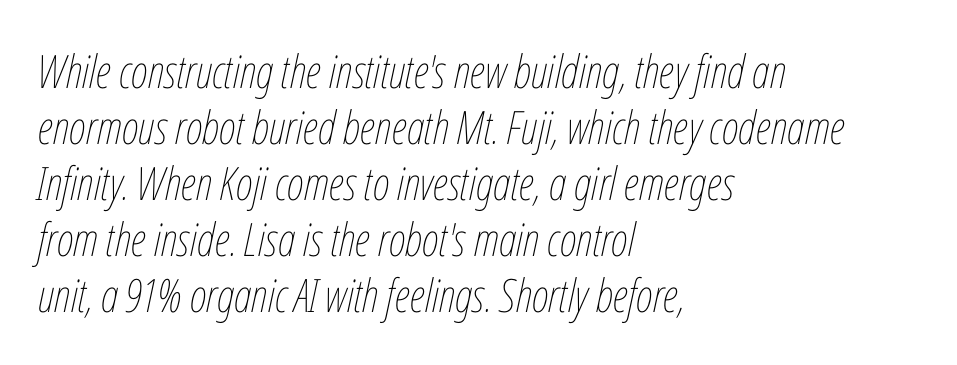
{"italic": "yes", "lean": "right", "slant_degrees": 12, "bold": "no", "weight": "thin", "width": "condensed", "stroke_contrast": "low", "x_height": "medium", "monospaced": "no", "underline": "no", "align": "left", "line_spacing_ratio": 1.22, "letter_spacing": "normal", "letter_spacing_em": 0.0, "glyph_px": 46}
